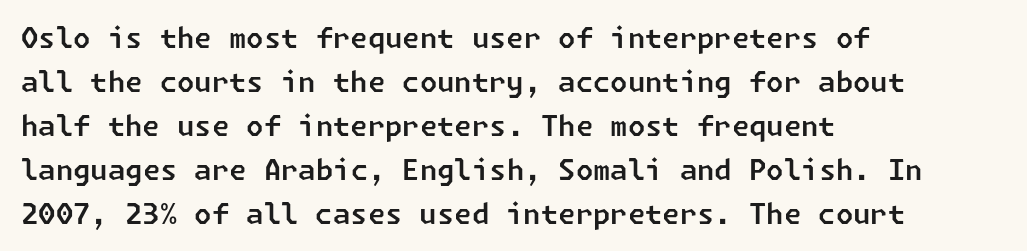
Q: Is the typeface a serif or a sans-serif typeface? A: Sans-serif.
Q: Is the text underlined? A: No.
Q: How is the paragraph aligned? A: Left-aligned.
Q: Is the spacing between letters normal or unusually wide? A: Normal.
Q: Is the spacing between lines tight, normal or loose? A: Normal.
Q: Width (condensed, normal, or wide)? A: Normal.
Q: Stroke contrast? A: Low.
Q: x-height? A: Medium.
